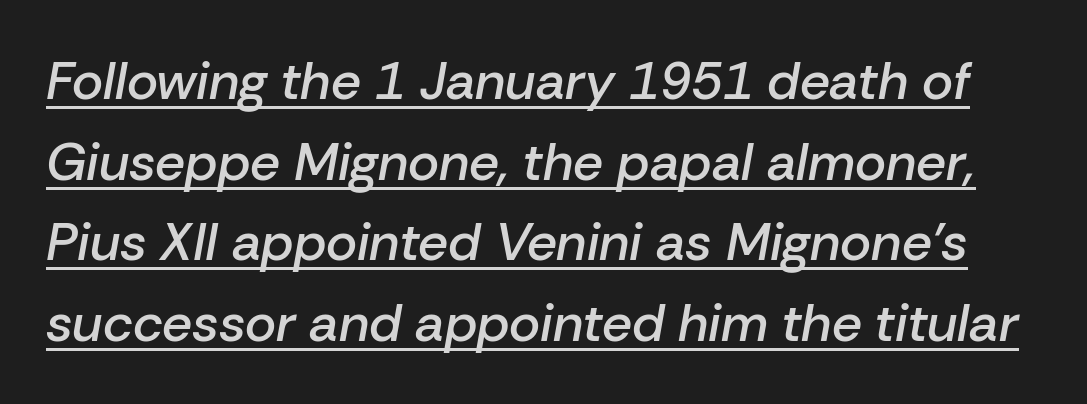
{"italic": "yes", "lean": "right", "slant_degrees": 10, "bold": "semi", "weight": "semibold", "width": "normal", "stroke_contrast": "low", "x_height": "medium", "monospaced": "no", "underline": "yes", "line_spacing": "normal", "line_spacing_ratio": 1.52, "letter_spacing": "normal", "letter_spacing_em": 0.0, "glyph_px": 53}
